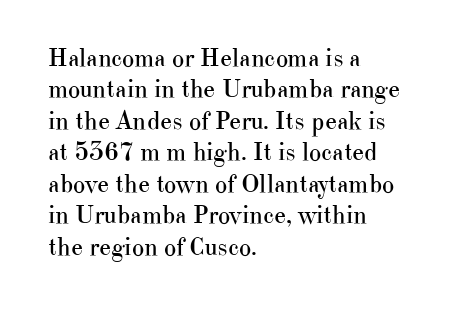
{"italic": "no", "bold": "no", "underline": "no", "align": "left", "line_spacing_ratio": 1.21, "letter_spacing": "normal", "letter_spacing_em": 0.0, "glyph_px": 26}
